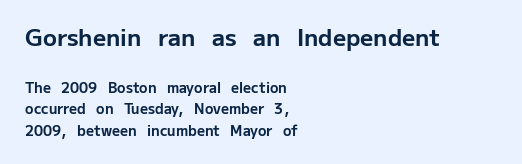
The image shows 23 px bold type, upright; set left-aligned, normal line spacing (1.57x), normal letter spacing, not underlined; the first (top) block is 1.64x larger.
